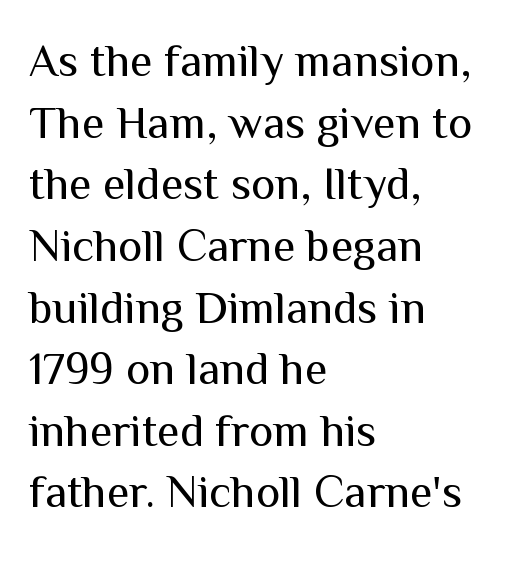
{"serif": "no", "italic": "no", "bold": "no", "weight": "regular", "width": "normal", "stroke_contrast": "medium", "x_height": "medium", "monospaced": "no", "underline": "no", "align": "left", "line_spacing": "normal", "line_spacing_ratio": 1.34, "letter_spacing": "normal", "letter_spacing_em": 0.0, "glyph_px": 46}
